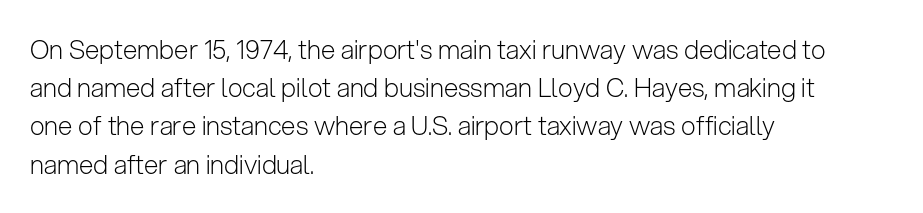
The image shows 26 px text type, upright; set left-aligned, normal line spacing (1.47x), normal letter spacing, not underlined.
